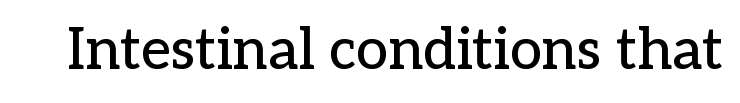
{"serif": "yes", "italic": "no", "width": "normal", "stroke_contrast": "low", "x_height": "medium", "monospaced": "no", "underline": "no", "letter_spacing": "normal", "letter_spacing_em": 0.0, "glyph_px": 57}
